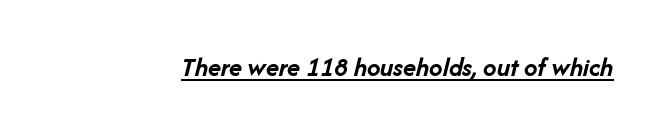
Q: Is the text bold? A: Yes.
Q: Is the text italic (slanted)? A: Yes, it leans right by about 14 degrees.
Q: Is the text underlined? A: Yes.
Q: Is the spacing between letters normal or unusually wide? A: Normal.
